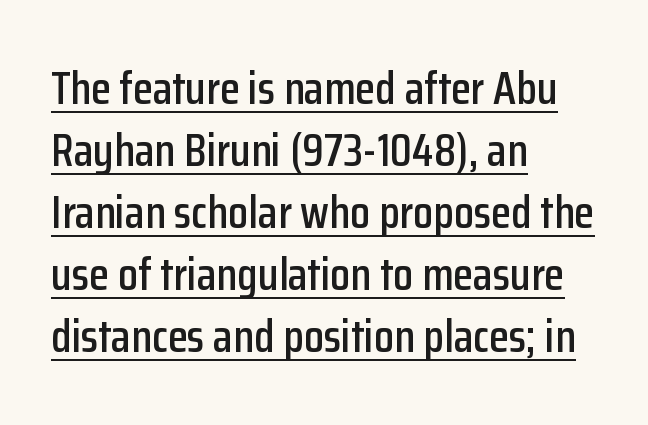
The image shows 46 px condensed sans-serif type, upright; set left-aligned, normal line spacing (1.35x), normal letter spacing, underlined; low stroke contrast and a medium x-height.
